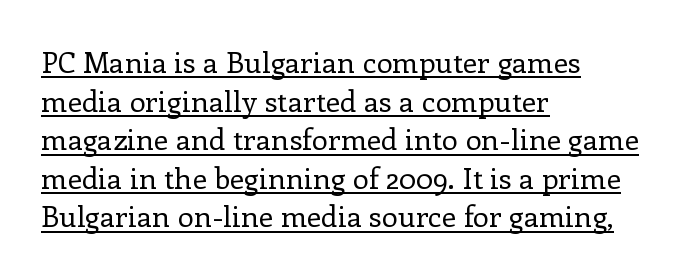
Rendered with straight, roman letterforms. The face looks like a standard text weight, possibly lighter. Horizontally, the lines are justified to the leading edge only. A typesetter would call this zero additional tracking. Observe the serifs anchoring each vertical stroke in this sample.
